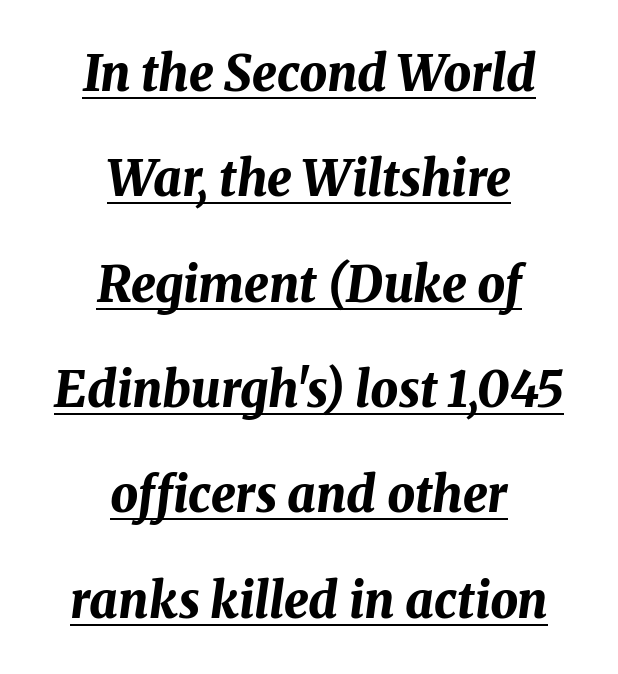
{"italic": "yes", "lean": "right", "slant_degrees": 8, "bold": "yes", "weight": "bold", "width": "normal", "stroke_contrast": "medium", "x_height": "medium", "monospaced": "no", "underline": "yes", "align": "center", "line_spacing": "loose", "line_spacing_ratio": 2.15, "letter_spacing": "normal", "letter_spacing_em": 0.0, "glyph_px": 49}
